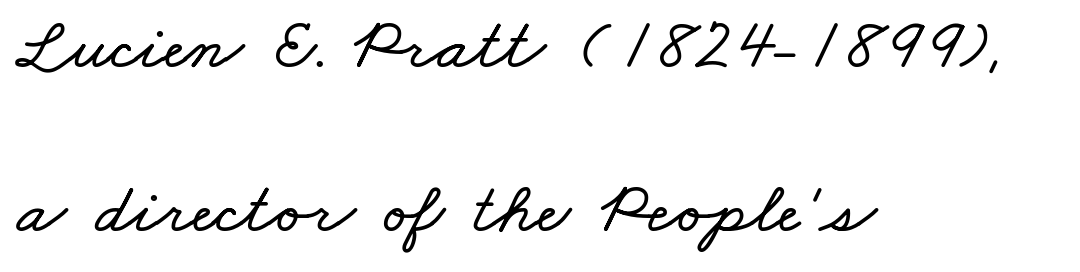
The image shows 73 px wide type; set left-aligned, loose line spacing (2.24x), normal letter spacing, not underlined; low stroke contrast and a small x-height.
